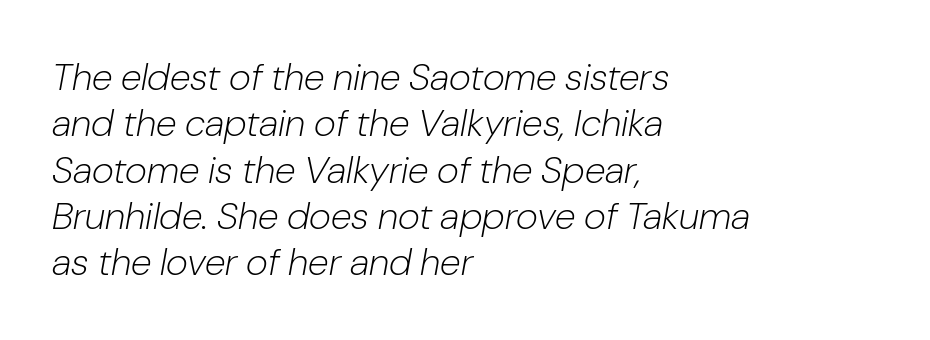
{"italic": "yes", "lean": "right", "slant_degrees": 10, "bold": "no", "weight": "light", "width": "normal", "stroke_contrast": "low", "x_height": "medium", "monospaced": "no", "underline": "no", "align": "left", "line_spacing_ratio": 1.22, "letter_spacing": "normal", "letter_spacing_em": 0.0, "glyph_px": 38}
